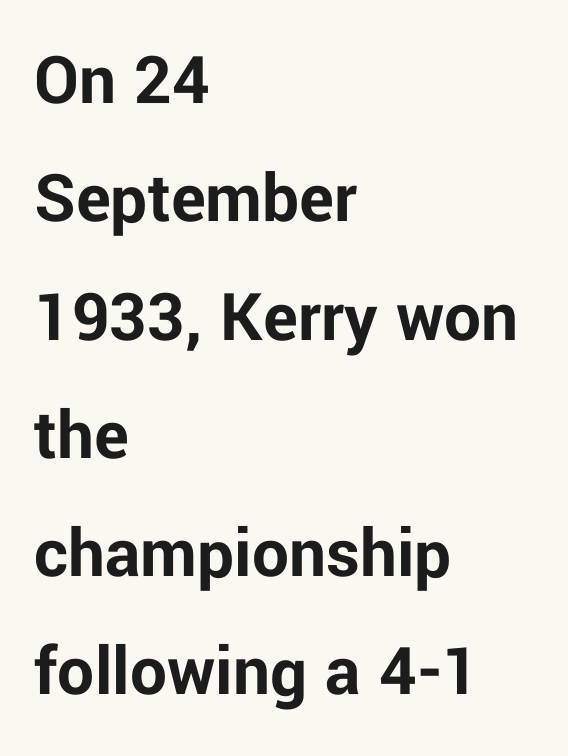
The image shows 73 px bold sans-serif type, upright; set left-aligned, normal line spacing (1.62x), normal letter spacing, not underlined; low stroke contrast and a medium x-height.
